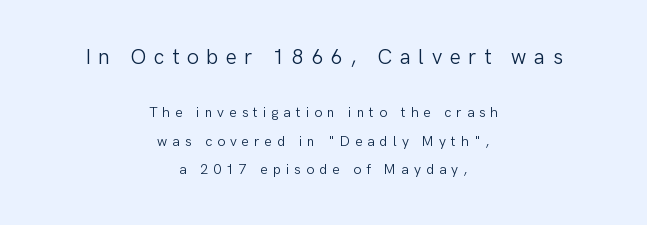
Q: Is the text bold? A: No.
Q: Is the text italic (slanted)? A: No, it is upright.
Q: Is the text underlined? A: No.
Q: How is the paragraph aligned? A: Centered.
Q: Is the spacing between letters normal or unusually wide? A: Unusually wide.
Q: Is the spacing between lines tight, normal or loose? A: Loose.
Q: Which block of text is set in a larger size, the first (top) or the second (bottom)? A: The first (top) one.
